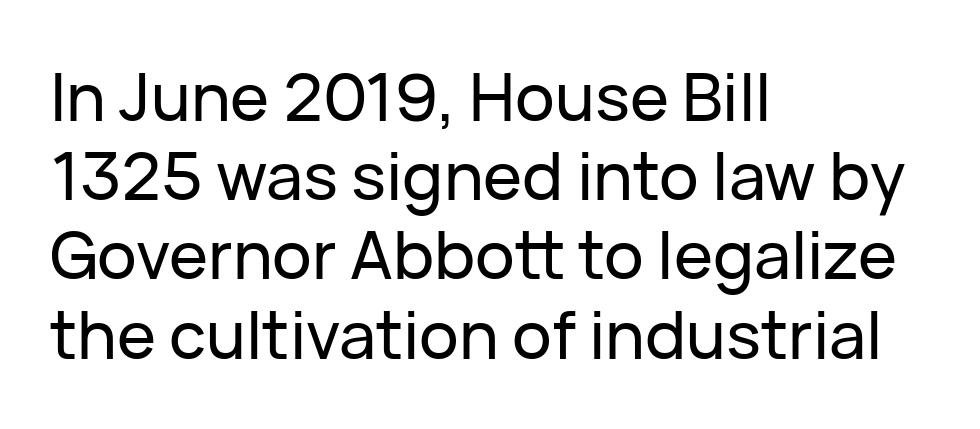
{"serif": "no", "italic": "no", "width": "normal", "stroke_contrast": "low", "x_height": "medium", "monospaced": "no", "underline": "no", "align": "left", "line_spacing_ratio": 1.2, "letter_spacing": "normal", "letter_spacing_em": 0.0, "glyph_px": 66}
